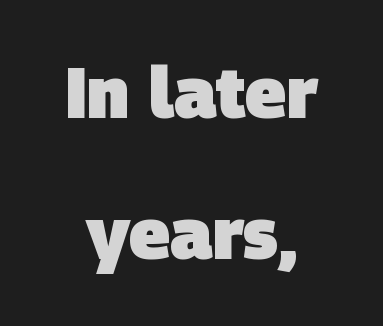
{"serif": "no", "bold": "yes", "weight": "heavy", "width": "normal", "stroke_contrast": "low", "x_height": "large", "monospaced": "no", "underline": "no", "line_spacing": "loose", "line_spacing_ratio": 1.99, "letter_spacing": "normal", "letter_spacing_em": 0.0, "glyph_px": 71}
